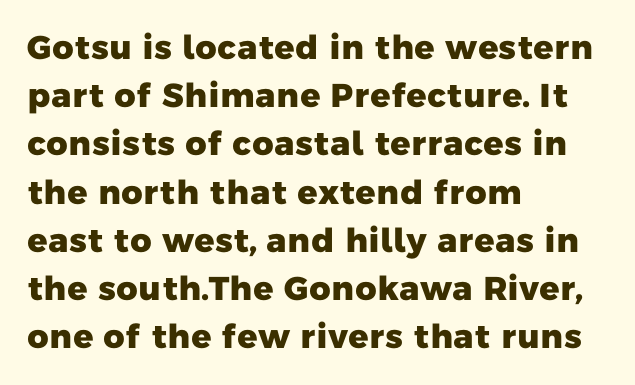
Q: Is the text bold? A: Yes.
Q: Is the typeface a serif or a sans-serif typeface? A: Sans-serif.
Q: Is the text underlined? A: No.
Q: How is the paragraph aligned? A: Left-aligned.
Q: Is the spacing between letters normal or unusually wide? A: Normal.
Q: Is the spacing between lines tight, normal or loose? A: Normal.
Q: Width (condensed, normal, or wide)? A: Normal.
Q: Stroke contrast? A: Low.
Q: x-height? A: Medium.
Q: Monospaced? A: No.
